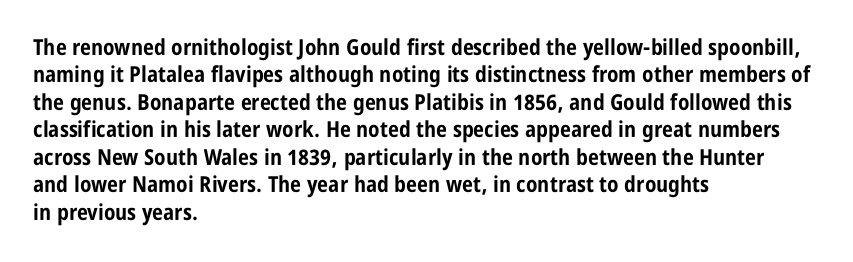
The image shows 22 px bold type, upright; set left-aligned, normal line spacing (1.25x), normal letter spacing, not underlined.
